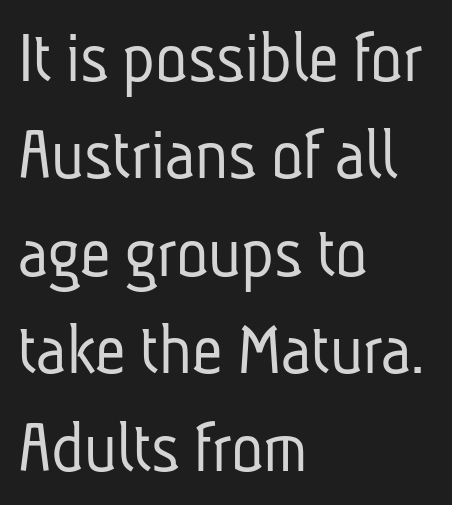
{"serif": "no", "bold": "no", "weight": "light", "width": "condensed", "stroke_contrast": "low", "x_height": "medium", "monospaced": "no", "underline": "no", "align": "left", "line_spacing": "normal", "line_spacing_ratio": 1.3, "letter_spacing": "normal", "letter_spacing_em": 0.0, "glyph_px": 75}
